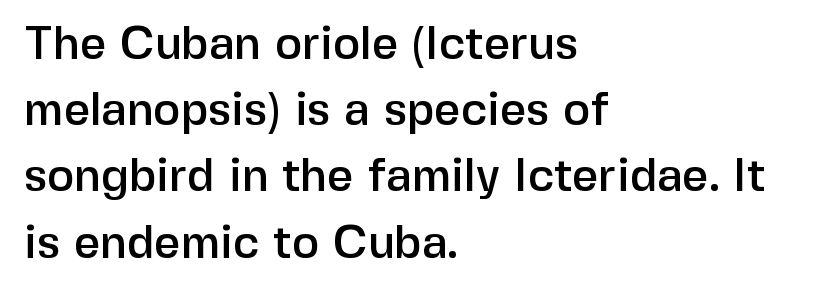
The image shows 46 px sans-serif type, upright; set left-aligned, normal line spacing (1.44x), normal letter spacing, not underlined; low stroke contrast and a medium x-height.
